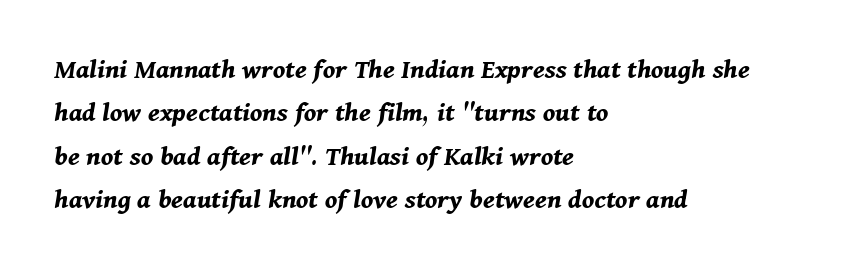
The image shows 29 px bold type, italic (leaning right); set left-aligned, normal line spacing (1.5x), normal letter spacing, not underlined; medium stroke contrast and a medium x-height.
